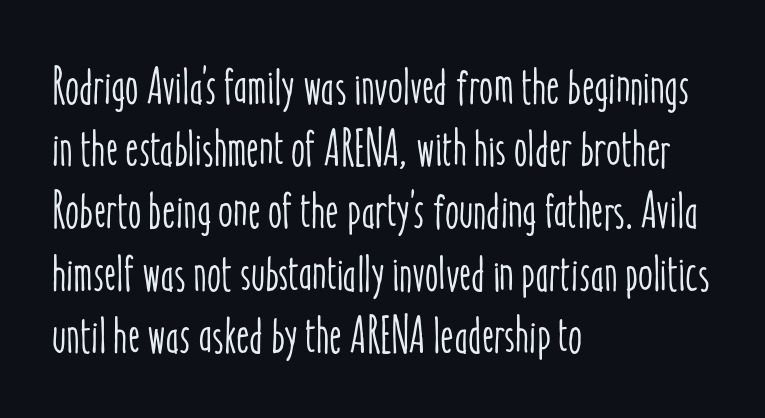
Looks like regular typesetting: each glyph gets only the width it needs. Horizontal alignment here is leftward, the default for most running prose. The tracking reads as untouched default to a designer's eye. Descender tails drop into unmarked territory.
